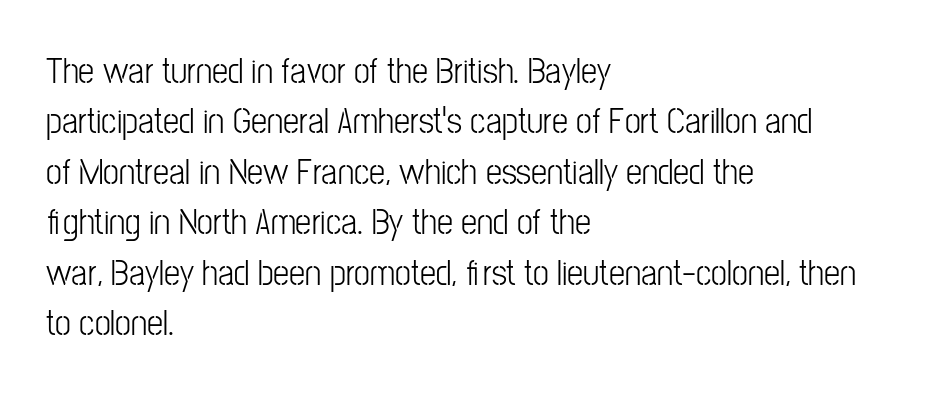
Q: Is the text bold? A: No.
Q: Is the text italic (slanted)? A: No, it is upright.
Q: Is the typeface a serif or a sans-serif typeface? A: Sans-serif.
Q: Is the text underlined? A: No.
Q: How is the paragraph aligned? A: Left-aligned.
Q: Is the spacing between letters normal or unusually wide? A: Normal.
Q: Is the spacing between lines tight, normal or loose? A: Normal.
Q: Width (condensed, normal, or wide)? A: Condensed.
Q: Stroke contrast? A: Low.
Q: x-height? A: Medium.
Q: Monospaced? A: No.
